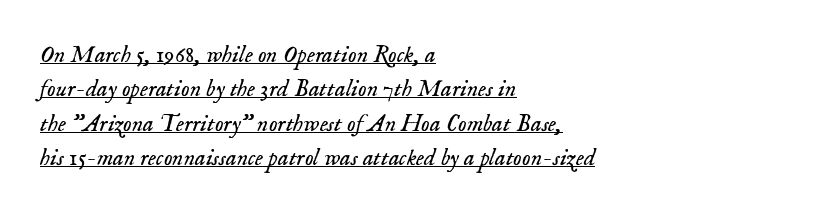
{"italic": "yes", "lean": "right", "slant_degrees": 18, "bold": "no", "underline": "yes", "align": "left", "line_spacing": "normal", "line_spacing_ratio": 1.43, "letter_spacing": "normal", "letter_spacing_em": 0.0, "glyph_px": 24}
